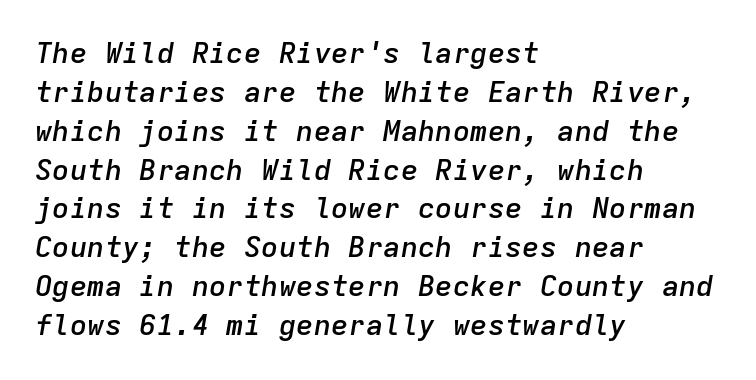
The image shows 29 px semibold type, italic (leaning right), monospaced; set left-aligned, normal line spacing (1.34x), normal letter spacing, not underlined; low stroke contrast and a medium x-height.
